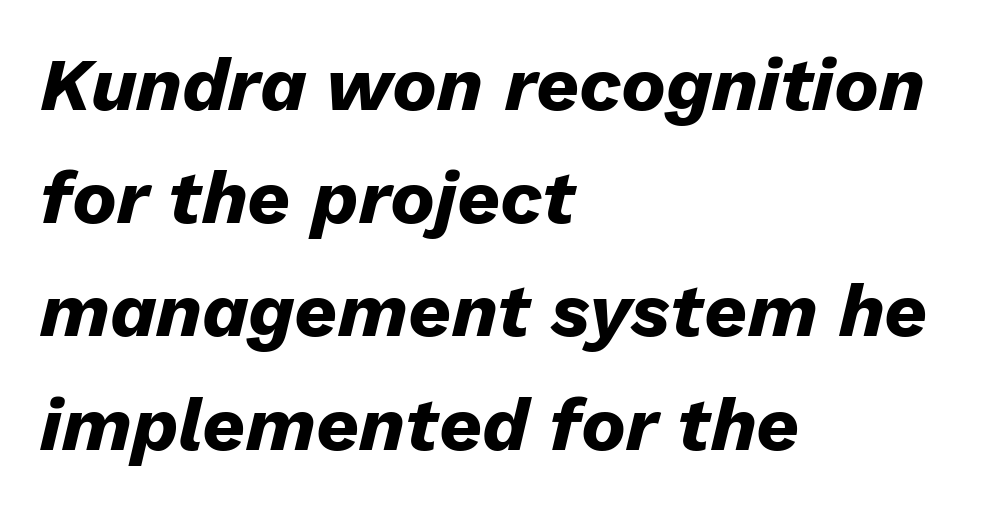
{"italic": "yes", "lean": "right", "slant_degrees": 13, "bold": "yes", "weight": "heavy", "width": "normal", "stroke_contrast": "low", "x_height": "medium", "monospaced": "no", "underline": "no", "align": "left", "line_spacing": "normal", "line_spacing_ratio": 1.51, "letter_spacing": "normal", "letter_spacing_em": 0.0, "glyph_px": 75}
